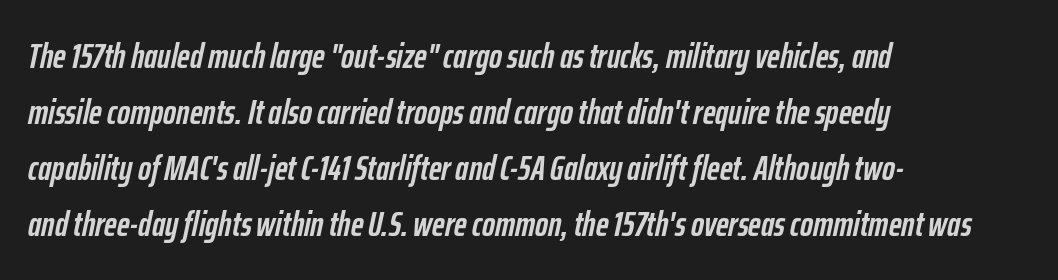
The typography opts for an oblique posture over an upright one. Do the characters align in a grid? No, the font is proportional. Between one letter and the next there's only the usual sliver of space. Regular leading. Strokes here are thick enough to call this a true bold. Has an underline been added? It has not.
